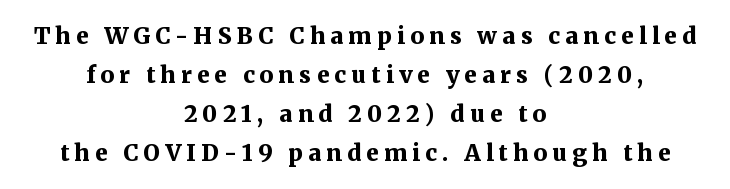
The image shows 23 px bold type, upright; set centered, normal line spacing (1.69x), unusually wide letter spacing (+0.22 em), not underlined.
